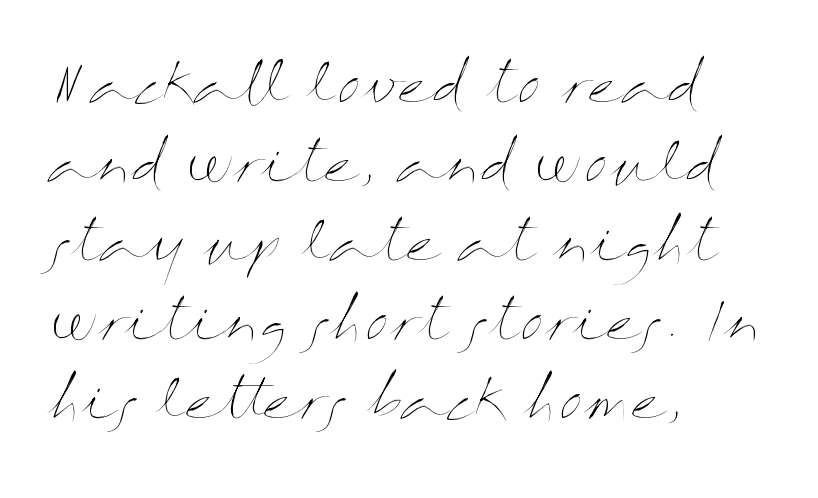
Q: Is the text bold? A: No.
Q: Is the text italic (slanted)? A: Yes.
Q: Is the text underlined? A: No.
Q: How is the paragraph aligned? A: Left-aligned.
Q: Is the spacing between letters normal or unusually wide? A: Normal.
Q: Is the spacing between lines tight, normal or loose? A: Normal.
Q: Width (condensed, normal, or wide)? A: Wide.
Q: Stroke contrast? A: Medium.
Q: x-height? A: Medium.
Q: Monospaced? A: No.
